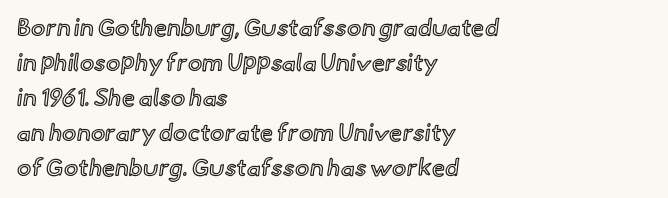
Q: Is the text italic (slanted)? A: Yes.
Q: Is the text underlined? A: No.
Q: How is the paragraph aligned? A: Left-aligned.
Q: Is the spacing between letters normal or unusually wide? A: Normal.
Q: Is the spacing between lines tight, normal or loose? A: Normal.
